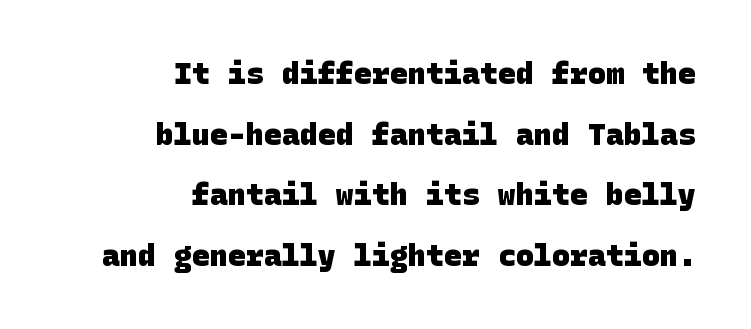
The face used here has the dense, thick strokes of a bold. Check under the words: just untouched page. Loosely led — the rows are spread out. Classification — sans serif.
